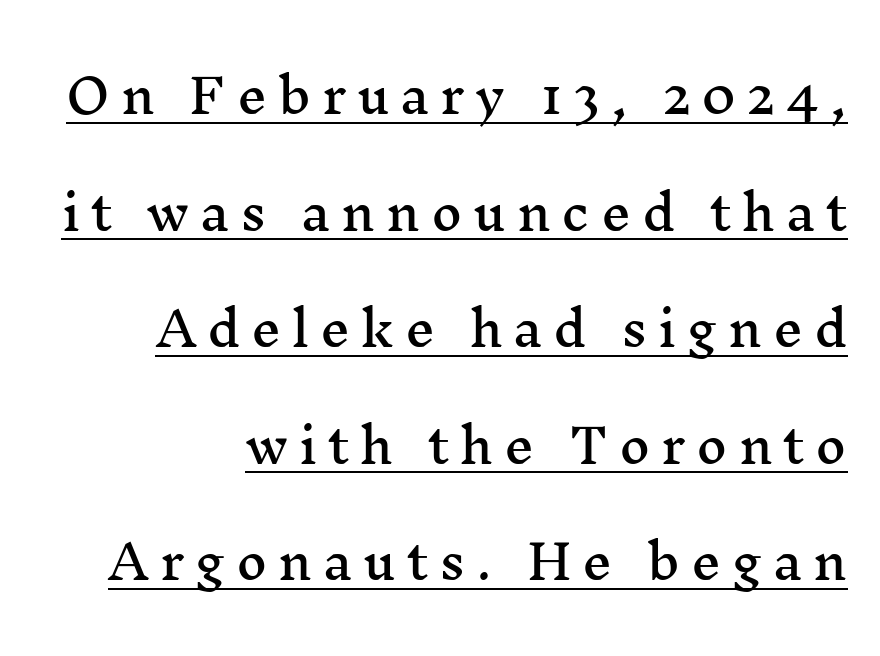
Looks like regular typesetting: each glyph gets only the width it needs. This sample carries an underscore along the baseline area. The designer dialed line spacing up above the default. Font category for this specimen: serif.
